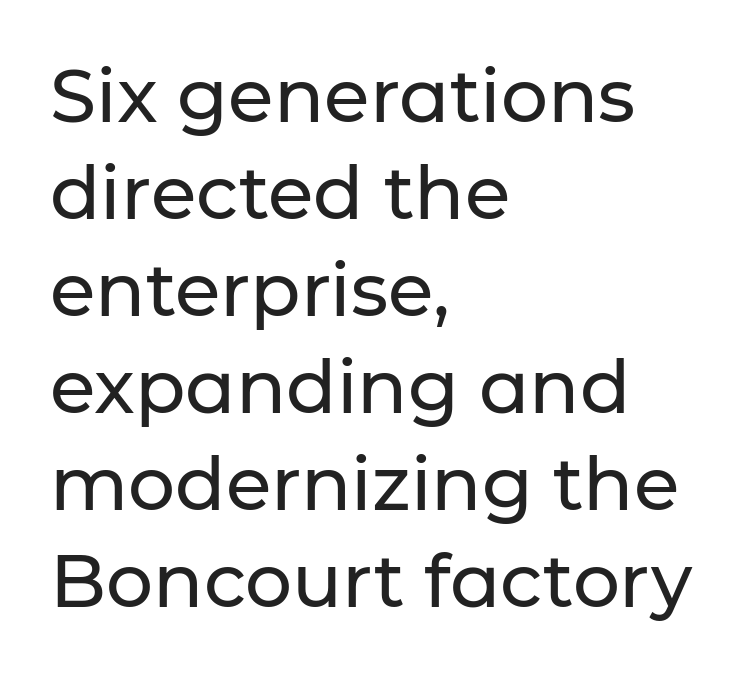
Think of a printed novel: that variable character pitch is what you see here. Reading down the block, your eye returns to a fixed left position each line. How are the letters spaced? Ordinarily, with no added tracking. Clear beneath every line of the passage. Students, observe: this is what conventionally led text looks like.
